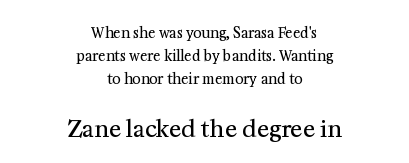
{"italic": "no", "bold": "no", "underline": "no", "align": "center", "line_spacing": "normal", "line_spacing_ratio": 1.65, "letter_spacing": "normal", "letter_spacing_em": 0.0, "larger_block": "second", "size_ratio": 1.64, "glyph_px": 23}
